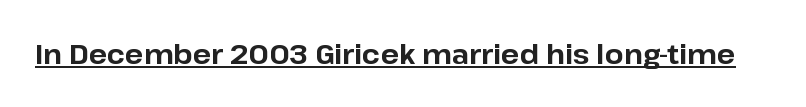
The image shows 27 px bold type, upright; set normal letter spacing, underlined.
